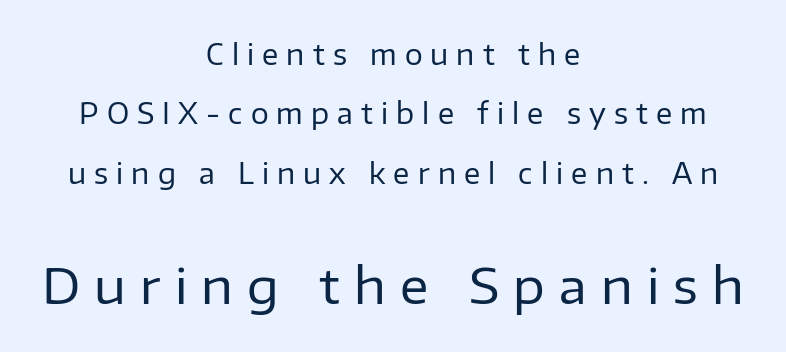
The image shows 49 px regular-weight sans-serif type, upright; set centered, loose line spacing (2.12x), unusually wide letter spacing (+0.29 em), not underlined; the second (bottom) block is 1.75x larger; low stroke contrast and a medium x-height.
